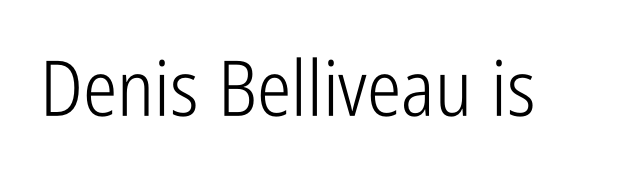
{"serif": "no", "italic": "no", "bold": "no", "weight": "light", "width": "condensed", "stroke_contrast": "low", "x_height": "medium", "monospaced": "no", "underline": "no", "letter_spacing": "normal", "letter_spacing_em": 0.0, "glyph_px": 77}
